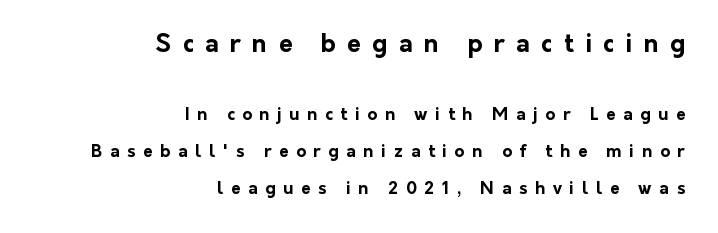
Is there any slant? The stems are plumb. Beneath every word, the page is bare. The glyphs have the mass of a bold cut. How would I describe the line gaps? Wide and relaxed. There is plenty of visible air inserted between adjacent glyphs.
